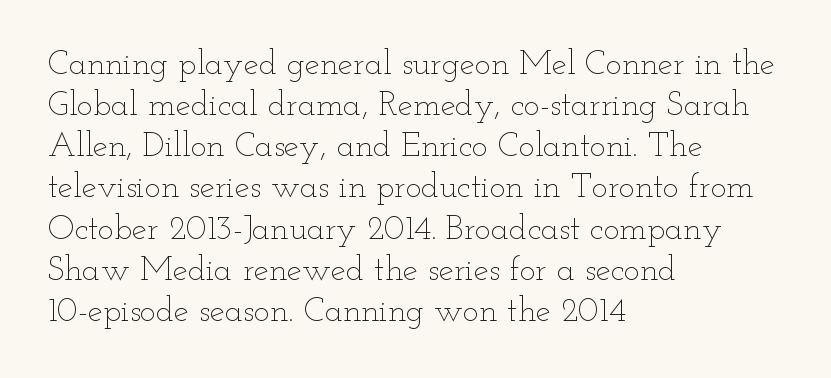
Vertical stems look standard width or narrower in stroke. Do the letters lean? They stand straight. The string is rendered with underlining switched off. The rendering uses natural spacing where letterforms have individual widths. Nothing unusual about the tracking: characters are spaced as the font intends.
